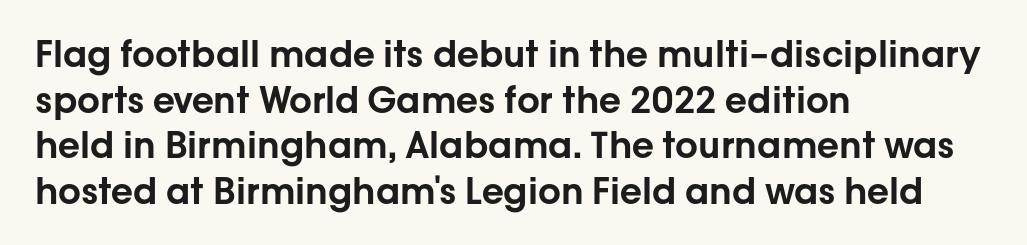
In CSS terms this would be text-align: left. Serif or sans? Sans — the stroke terminals are bare. Here the glyphs are tracked normally, forming tight word shapes. Beneath every word, the page is bare.
